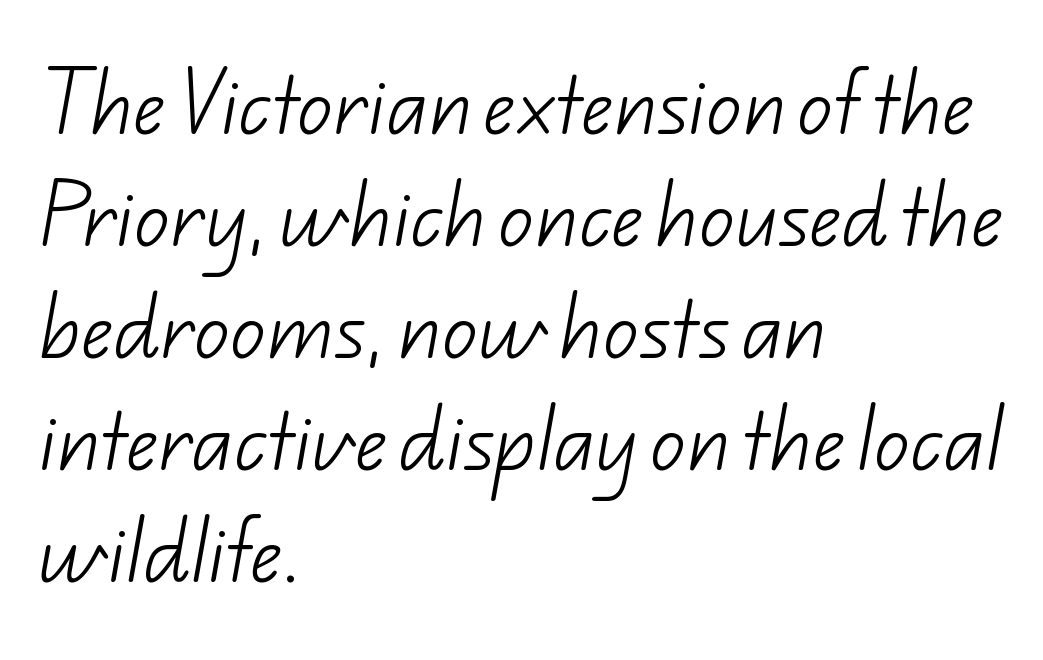
The area under the type is left untouched. The face used here is proportionally spaced, like ordinary book or web type. Caption: standard tracking, unaltered. Observe the absence of serifs on each vertical stroke in this sample. The strokes carry an ordinary text weight at most. One glance says typical: line gaps are just what's usual.
